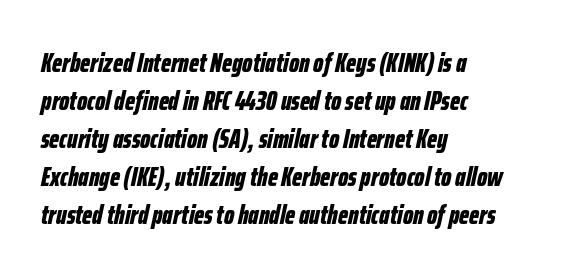
Q: Is the text bold? A: Yes.
Q: Is the text italic (slanted)? A: Yes, it leans right by about 12 degrees.
Q: Is the text underlined? A: No.
Q: How is the paragraph aligned? A: Left-aligned.
Q: Is the spacing between letters normal or unusually wide? A: Normal.
Q: Is the spacing between lines tight, normal or loose? A: Normal.
